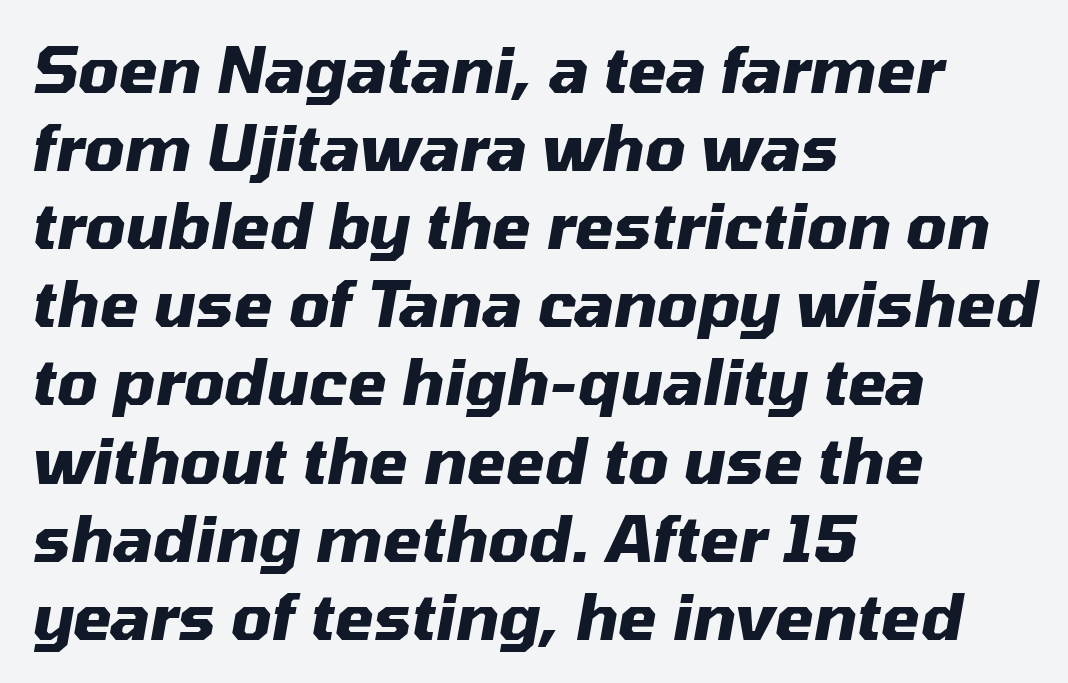
{"italic": "yes", "lean": "right", "slant_degrees": 10, "bold": "yes", "weight": "heavy", "width": "normal", "stroke_contrast": "medium", "x_height": "medium", "monospaced": "no", "underline": "no", "align": "left", "line_spacing_ratio": 1.24, "letter_spacing": "normal", "letter_spacing_em": 0.0, "glyph_px": 63}
